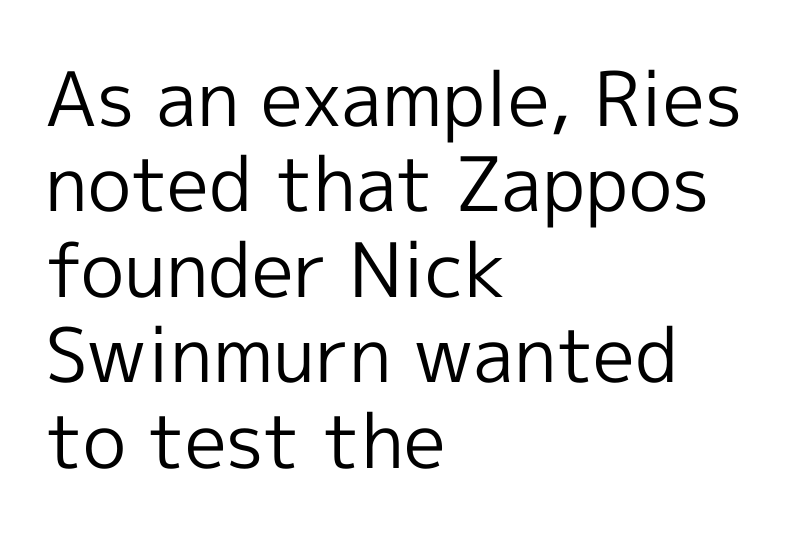
{"serif": "no", "italic": "no", "bold": "no", "weight": "regular", "width": "normal", "x_height": "medium", "monospaced": "no", "underline": "no", "align": "left", "line_spacing": "tight", "line_spacing_ratio": 1.14, "letter_spacing": "normal", "letter_spacing_em": 0.0, "glyph_px": 75}
